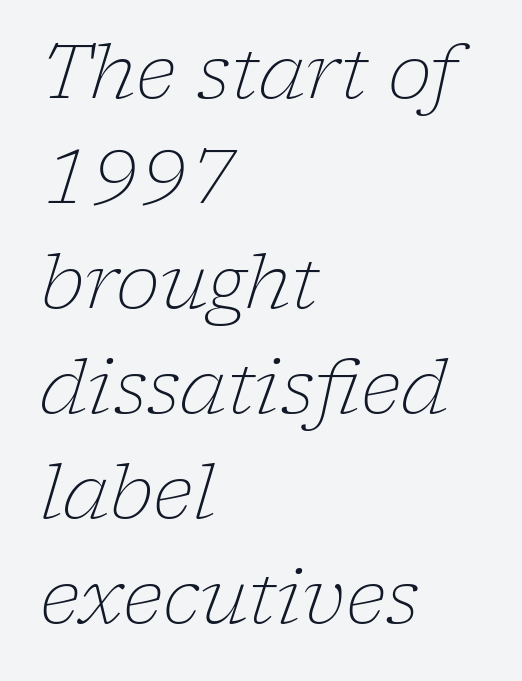
{"serif": "yes", "italic": "yes", "lean": "right", "slant_degrees": 17, "bold": "no", "weight": "light", "width": "normal", "stroke_contrast": "low", "x_height": "medium", "monospaced": "no", "underline": "no", "align": "left", "line_spacing": "normal", "line_spacing_ratio": 1.4, "letter_spacing": "normal", "letter_spacing_em": 0.0, "glyph_px": 75}
